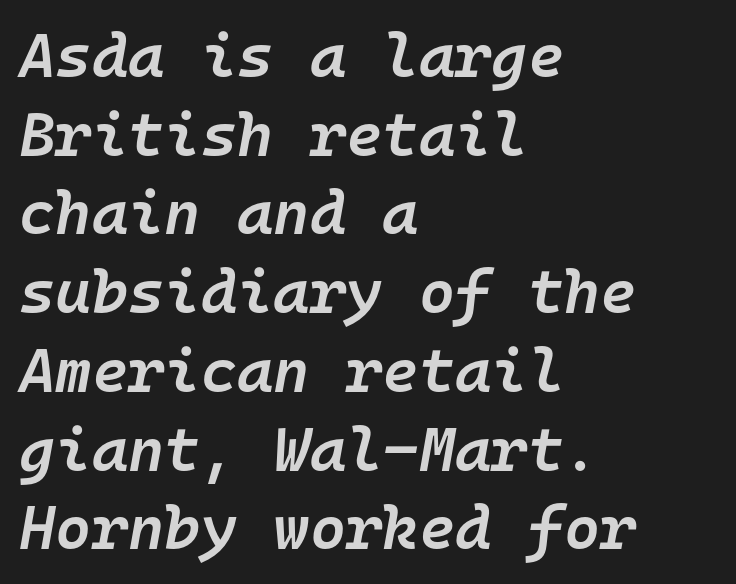
The image shows 62 px semibold type, italic (leaning right), monospaced; set left-aligned, normal line spacing (1.27x), normal letter spacing, not underlined; low stroke contrast and a medium x-height.
